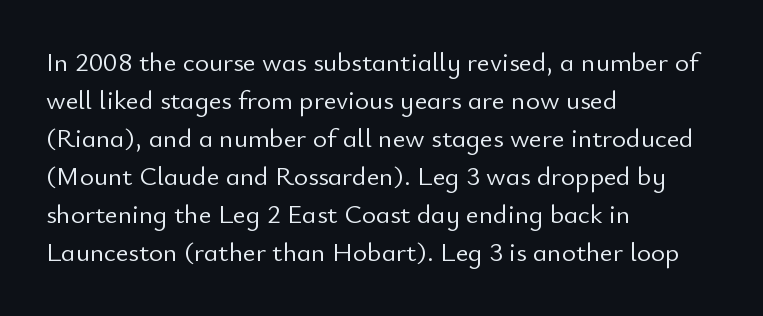
{"italic": "no", "bold": "no", "underline": "no", "align": "left", "line_spacing": "normal", "line_spacing_ratio": 1.41, "letter_spacing": "normal", "letter_spacing_em": 0.0, "glyph_px": 27}
